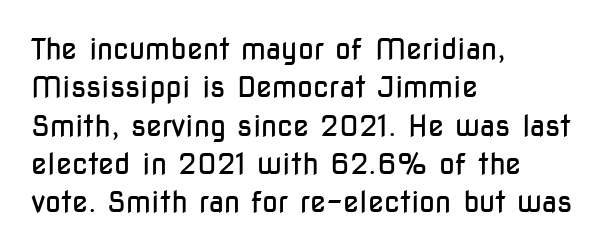
Q: Is the text bold? A: No.
Q: Is the text italic (slanted)? A: No, it is upright.
Q: Is the typeface a serif or a sans-serif typeface? A: Sans-serif.
Q: Is the text underlined? A: No.
Q: How is the paragraph aligned? A: Left-aligned.
Q: Is the spacing between letters normal or unusually wide? A: Normal.
Q: Is the spacing between lines tight, normal or loose? A: Normal.
Q: Width (condensed, normal, or wide)? A: Condensed.
Q: Stroke contrast? A: Low.
Q: x-height? A: Medium.
Q: Monospaced? A: No.
